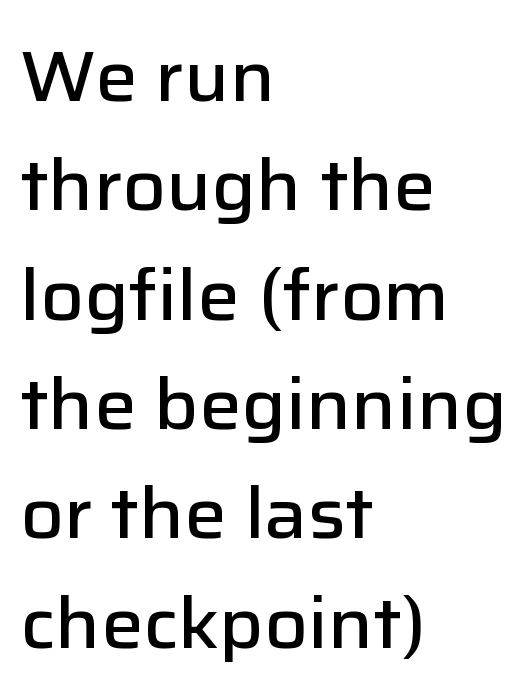
Heft: intermediate — a semibold. These lines keep a tight, regular rhythm from letter to letter. Nope, no serifs anywhere on these letters. The rendering anchors every line to the left-hand side. The words here are not underlined. Think of a printed novel: that variable character pitch is what you see here.
